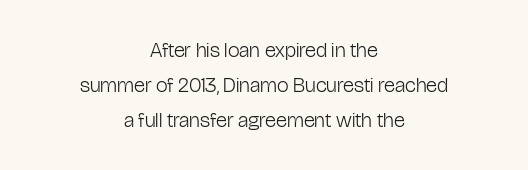
The image shows 21 px text type, upright; set centered, normal line spacing (1.66x), normal letter spacing, not underlined.
